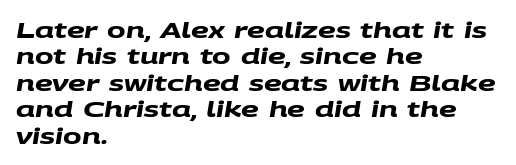
The lines in this sample share a left origin and differ only in where they stop. Underline: absent. The passage shown has conventional tracking throughout. How heavy is the stroke? Heavy — this is a bold.
